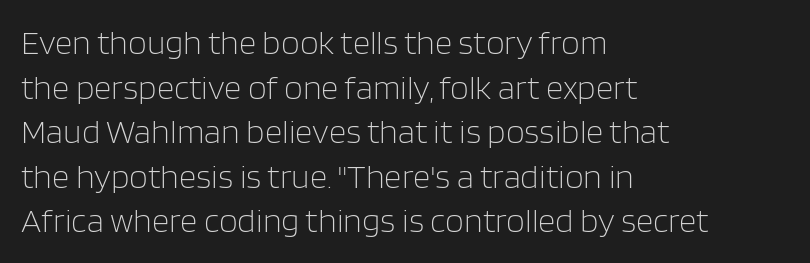
The image shows 34 px light sans-serif type, upright; set left-aligned, normal line spacing (1.31x), normal letter spacing, not underlined; low stroke contrast and a large x-height.
